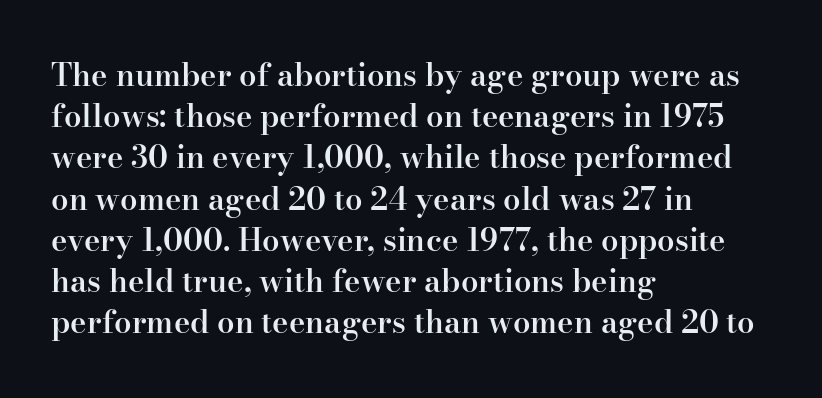
Does the type have serifs? Yes, each stem ends in a small foot. Horizontal alignment here is leftward, the default for most running prose. These lines were composed using upright roman letters. Vertically, the passage feels balanced, rows spaced as you'd expect. Each word holds together tightly as a unit, with standard inter-letter gaps. This is the in-between weight designers call semibold or demi.
